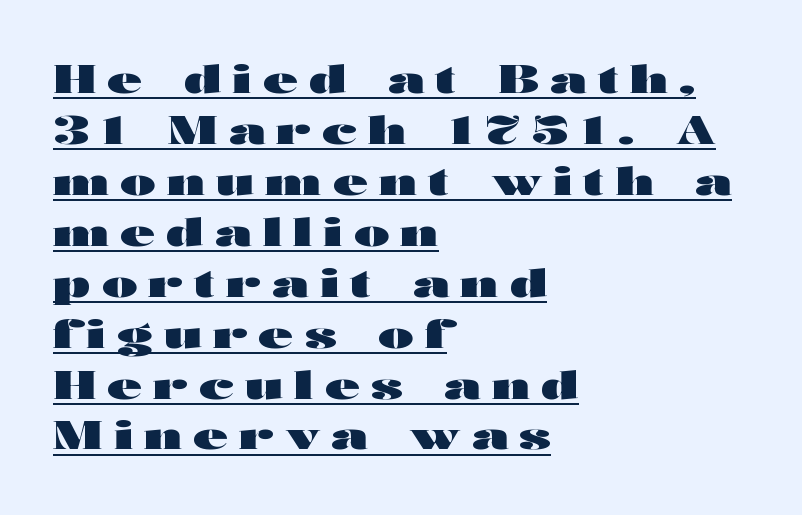
Q: Is the text bold? A: Yes.
Q: Is the text italic (slanted)? A: No, it is upright.
Q: Is the typeface a serif or a sans-serif typeface? A: Serif.
Q: Is the text underlined? A: Yes.
Q: How is the paragraph aligned? A: Left-aligned.
Q: Is the spacing between letters normal or unusually wide? A: Unusually wide.
Q: Is the spacing between lines tight, normal or loose? A: Normal.
Q: Width (condensed, normal, or wide)? A: Wide.
Q: Stroke contrast? A: High.
Q: x-height? A: Medium.
Q: Monospaced? A: No.
